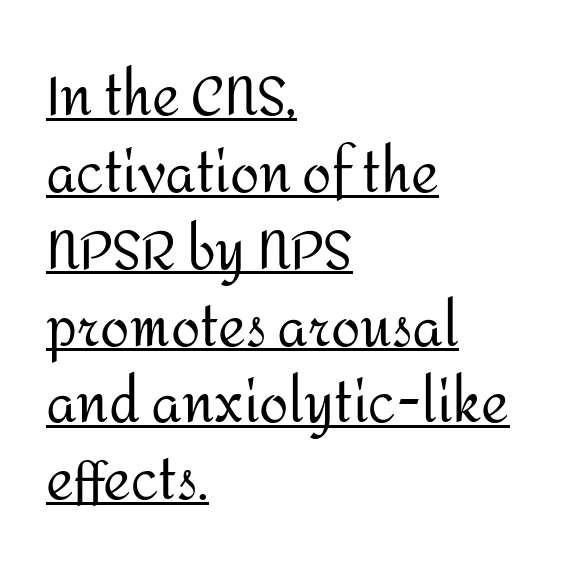
Q: Is the text bold? A: No.
Q: Is the text italic (slanted)? A: No, it is upright.
Q: Is the typeface a serif or a sans-serif typeface? A: Sans-serif.
Q: Is the text underlined? A: Yes.
Q: How is the paragraph aligned? A: Left-aligned.
Q: Is the spacing between letters normal or unusually wide? A: Normal.
Q: Is the spacing between lines tight, normal or loose? A: Normal.
Q: Width (condensed, normal, or wide)? A: Normal.
Q: Stroke contrast? A: Medium.
Q: x-height? A: Medium.
Q: Monospaced? A: No.
